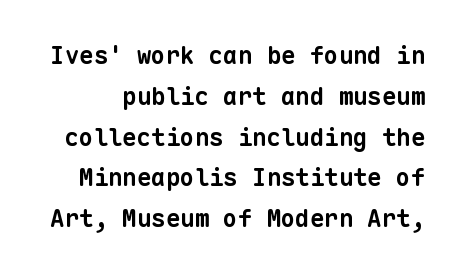
Vertical spacing — default. The characters look thick and weighty, a clear bold. Unmarked baselines from the first word to the last. In terms of letterspacing, this is plain default setting.
